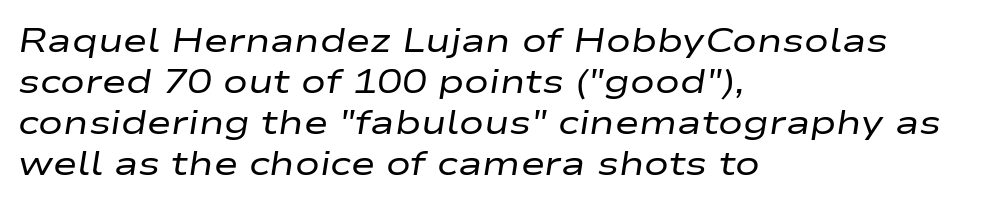
The image shows 33 px regular-weight, wide type, italic (leaning right); set left-aligned, line spacing 1.24x, normal letter spacing, not underlined; low stroke contrast and a medium x-height.
